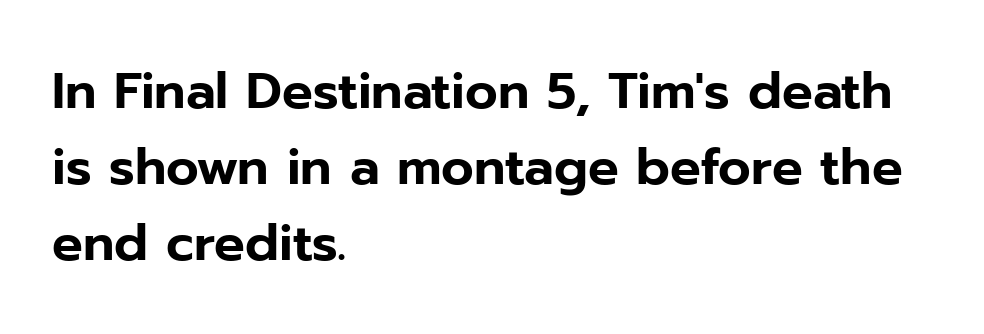
The vertical gap from one line to the next is medium. Nothing unusual about the tracking: characters are spaced as the font intends. The rendering uses natural spacing where letterforms have individual widths. The gap between lines stays unmarked. Regarding serifs, this sample does without them.
